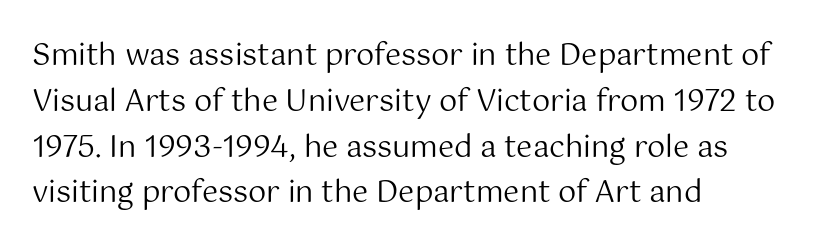
Q: Is the text bold? A: No.
Q: Is the text italic (slanted)? A: No, it is upright.
Q: Is the typeface a serif or a sans-serif typeface? A: Sans-serif.
Q: Is the text underlined? A: No.
Q: How is the paragraph aligned? A: Left-aligned.
Q: Is the spacing between letters normal or unusually wide? A: Normal.
Q: Is the spacing between lines tight, normal or loose? A: Normal.
Q: Width (condensed, normal, or wide)? A: Normal.
Q: Stroke contrast? A: Medium.
Q: x-height? A: Medium.
Q: Monospaced? A: No.
